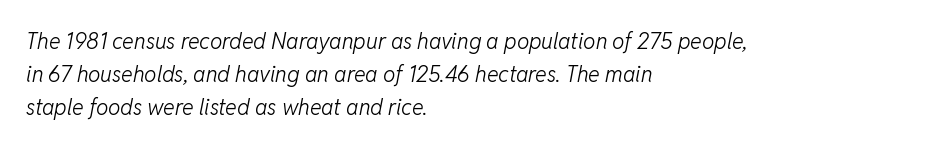
Q: Is the text bold? A: No.
Q: Is the text italic (slanted)? A: Yes, it leans right by about 11 degrees.
Q: Is the text underlined? A: No.
Q: How is the paragraph aligned? A: Left-aligned.
Q: Is the spacing between letters normal or unusually wide? A: Normal.
Q: Is the spacing between lines tight, normal or loose? A: Normal.
